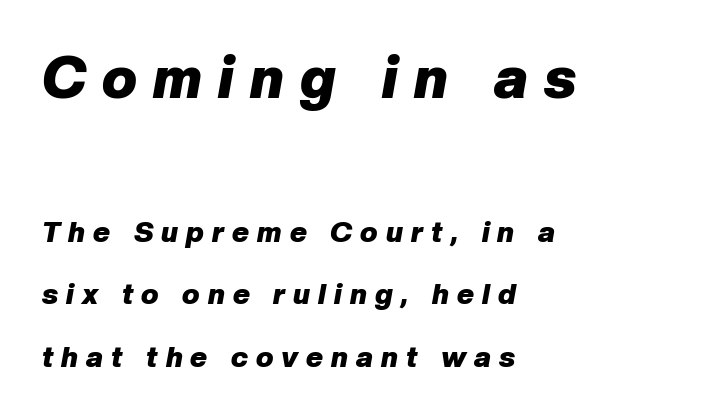
The image shows 58 px heavy type, italic (leaning right); set left-aligned, loose line spacing (2.16x), unusually wide letter spacing (+0.28 em), not underlined; the first (top) block is 2.0x larger; low stroke contrast and a medium x-height.
